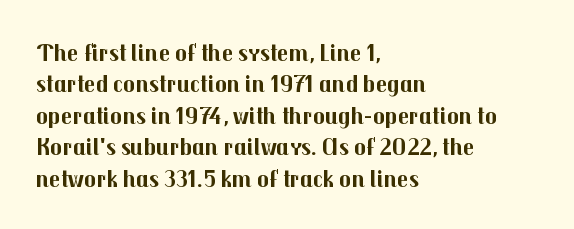
The image shows 25 px bold type, upright; set left-aligned, normal line spacing (1.26x), normal letter spacing, not underlined.
